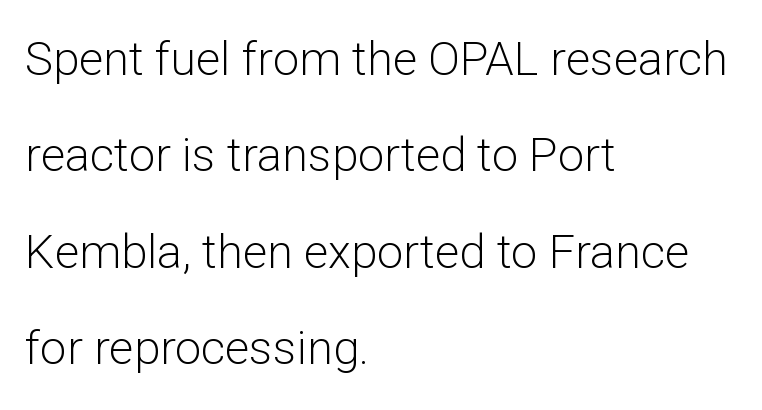
The image shows 47 px light sans-serif type, upright; set left-aligned, loose line spacing (2.05x), normal letter spacing, not underlined; low stroke contrast and a medium x-height.
